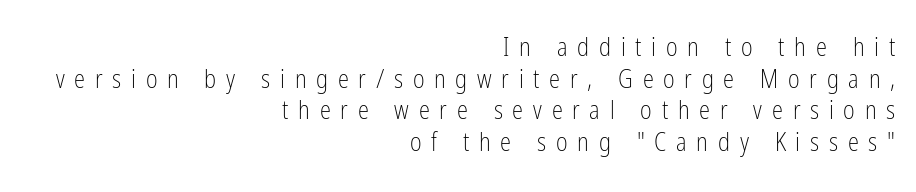
The image shows 25 px text type, upright; set right-aligned, normal line spacing (1.27x), unusually wide letter spacing (+0.39 em), not underlined.
